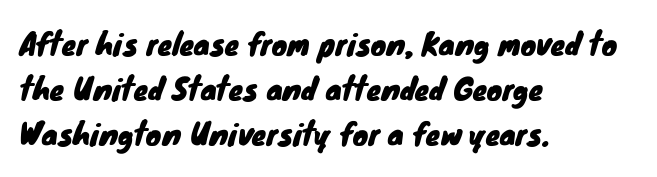
These lines sit exactly where default settings would place them. Typographically, this falls in the sans-serif category. A typesetter would call this proportional, since set widths differ per character. The specimen omits any rule beneath the text block's lines.
